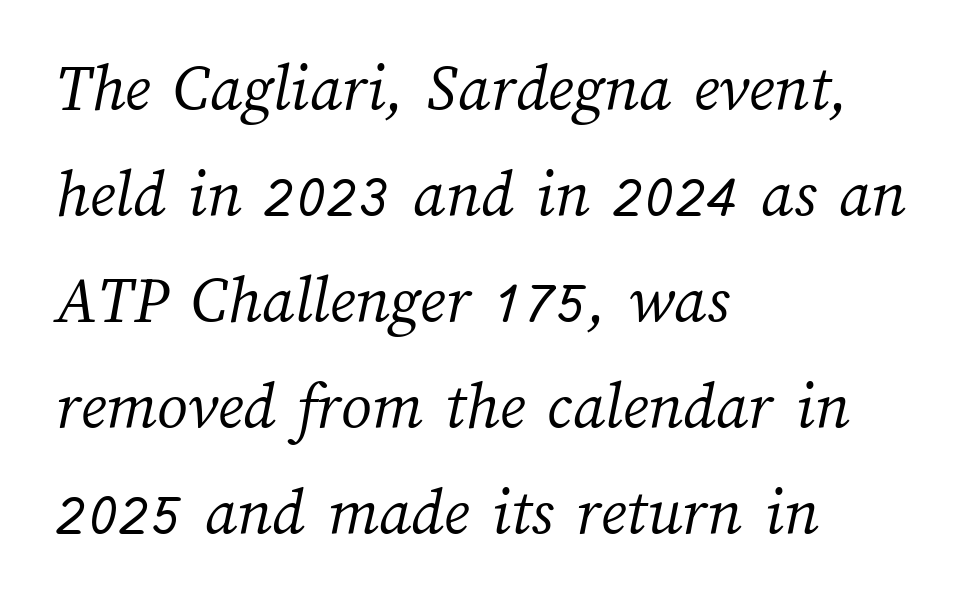
{"bold": "no", "weight": "light", "width": "normal", "stroke_contrast": "medium", "x_height": "medium", "monospaced": "no", "underline": "no", "align": "left", "line_spacing": "normal", "line_spacing_ratio": 1.56, "letter_spacing": "normal", "letter_spacing_em": 0.0, "glyph_px": 68}
